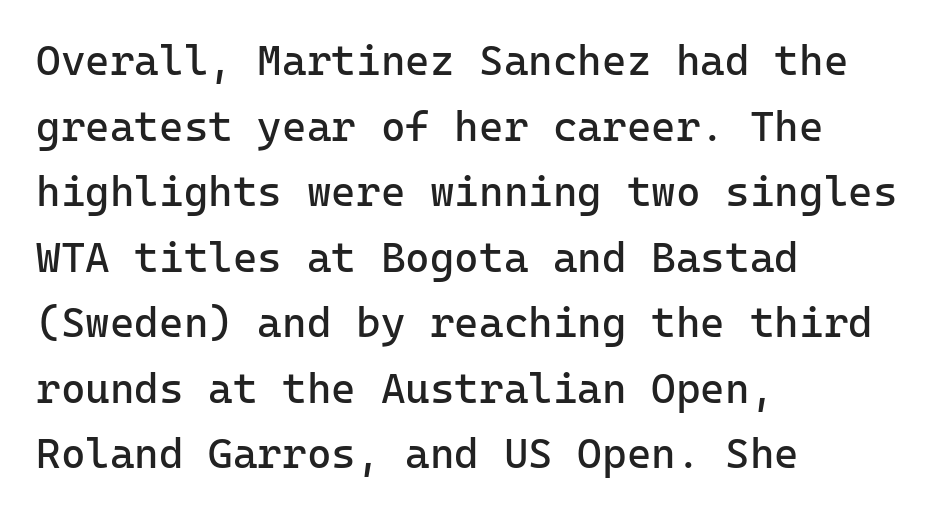
{"serif": "no", "italic": "no", "bold": "no", "weight": "regular", "width": "normal", "stroke_contrast": "low", "x_height": "medium", "monospaced": "yes", "underline": "no", "align": "left", "line_spacing": "normal", "line_spacing_ratio": 1.56, "letter_spacing": "normal", "letter_spacing_em": 0.0, "glyph_px": 42}
